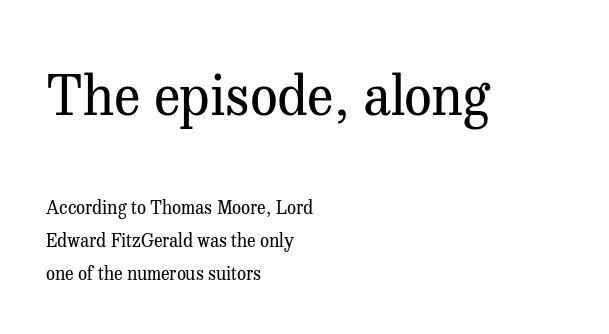
You could not count columns in this text — the font is proportionally spaced. Italic? Not at all — the glyphs are vertical. The specimen omits any rule beneath the text block's lines. No chunkiness to these letters — they're not bold. Reading down the block, your eye returns to a fixed left position each line. Note: serifs present on the glyphs.
